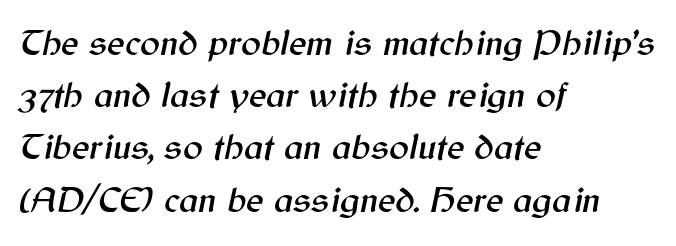
The image shows 37 px text type, italic (leaning right); set left-aligned, normal line spacing (1.41x), normal letter spacing, not underlined; medium stroke contrast and a medium x-height.
